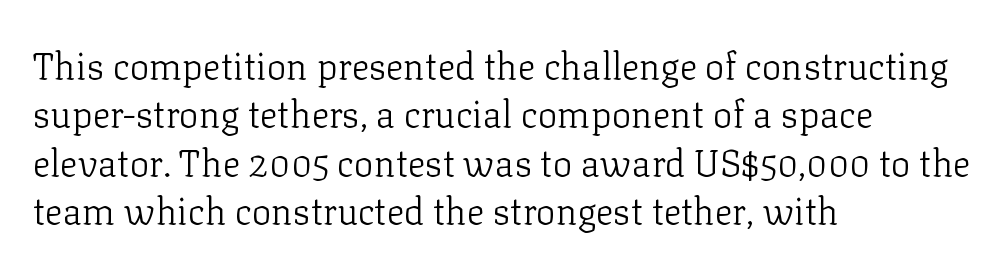
Q: Is the text bold? A: No.
Q: Is the text italic (slanted)? A: No, it is upright.
Q: Is the typeface a serif or a sans-serif typeface? A: Serif.
Q: Is the text underlined? A: No.
Q: How is the paragraph aligned? A: Left-aligned.
Q: Is the spacing between letters normal or unusually wide? A: Normal.
Q: Is the spacing between lines tight, normal or loose? A: Normal.
Q: Width (condensed, normal, or wide)? A: Normal.
Q: Stroke contrast? A: Low.
Q: x-height? A: Medium.
Q: Monospaced? A: No.
